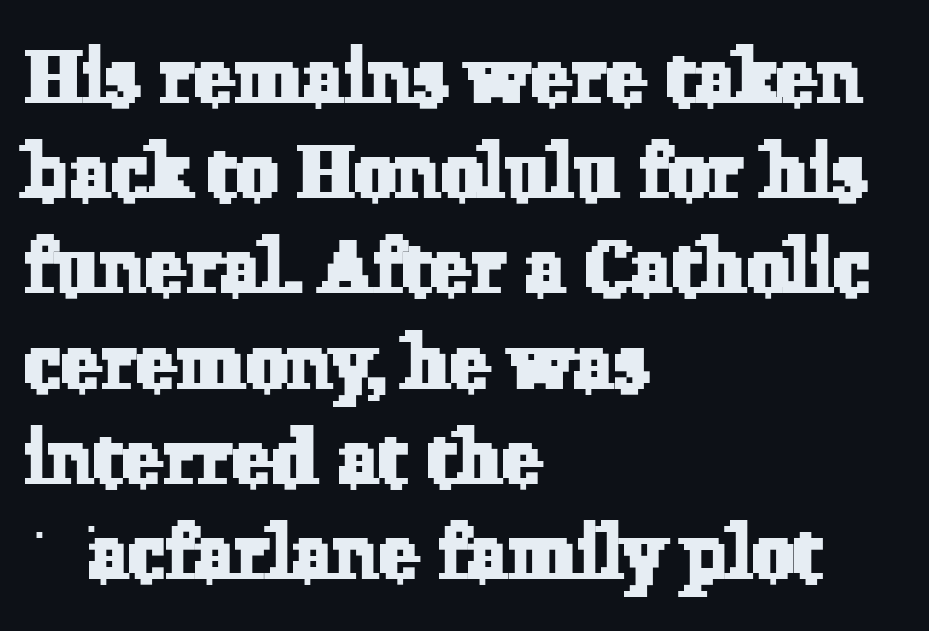
Q: Is the typeface a serif or a sans-serif typeface? A: Serif.
Q: Is the text underlined? A: No.
Q: How is the paragraph aligned? A: Left-aligned.
Q: Is the spacing between letters normal or unusually wide? A: Normal.
Q: Is the spacing between lines tight, normal or loose? A: Normal.
Q: Width (condensed, normal, or wide)? A: Normal.
Q: Stroke contrast? A: Low.
Q: x-height? A: Medium.
Q: Monospaced? A: No.
